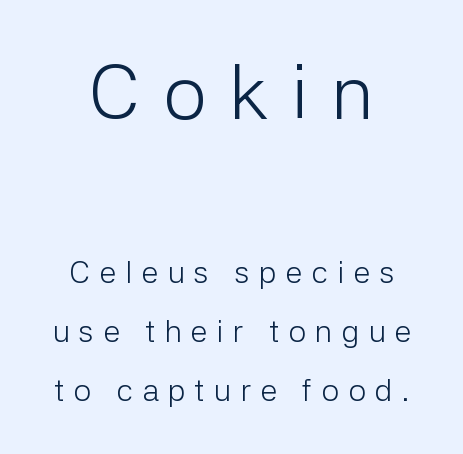
{"serif": "no", "italic": "no", "bold": "no", "weight": "light", "width": "normal", "stroke_contrast": "low", "x_height": "medium", "monospaced": "no", "underline": "no", "line_spacing": "loose", "line_spacing_ratio": 1.9, "letter_spacing": "wide", "letter_spacing_em": 0.29, "larger_block": "first", "size_ratio": 2.48, "glyph_px": 77}
